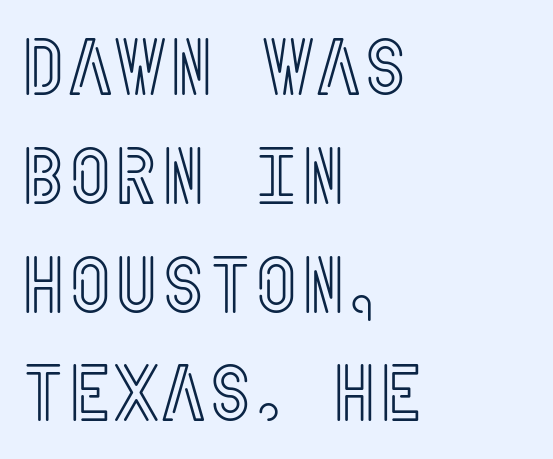
The image shows 80 px condensed type, upright; set left-aligned, normal line spacing (1.36x), normal letter spacing, not underlined; a large x-height.
